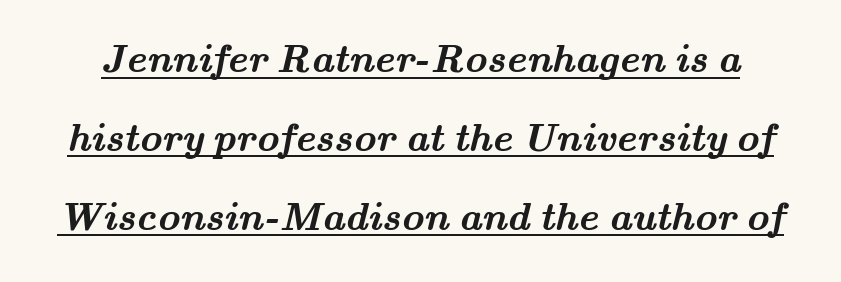
Q: Is the text bold? A: Yes.
Q: Is the typeface a serif or a sans-serif typeface? A: Serif.
Q: Is the text underlined? A: Yes.
Q: Is the spacing between letters normal or unusually wide? A: Normal.
Q: Is the spacing between lines tight, normal or loose? A: Loose.
Q: Width (condensed, normal, or wide)? A: Wide.
Q: Stroke contrast? A: Medium.
Q: x-height? A: Small.
Q: Monospaced? A: No.
